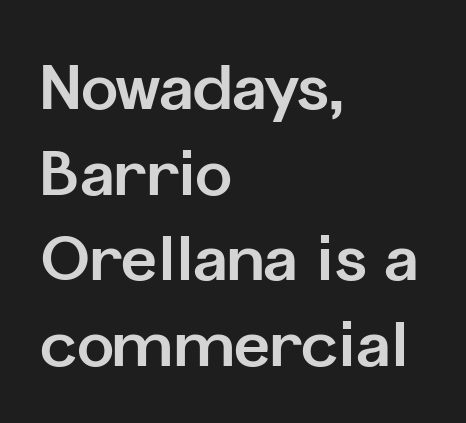
The image shows 62 px bold sans-serif type, upright; set left-aligned, normal line spacing (1.38x), normal letter spacing, not underlined; low stroke contrast and a medium x-height.
